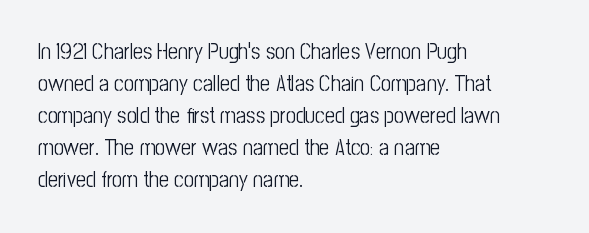
Q: Is the text bold? A: No.
Q: Is the text italic (slanted)? A: No, it is upright.
Q: Is the text underlined? A: No.
Q: How is the paragraph aligned? A: Left-aligned.
Q: Is the spacing between letters normal or unusually wide? A: Normal.
Q: Is the spacing between lines tight, normal or loose? A: Normal.
